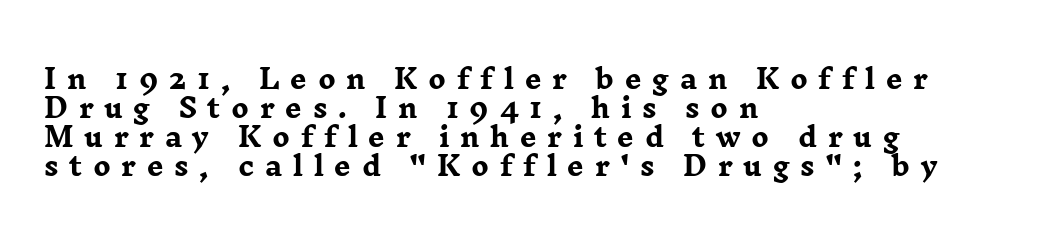
{"italic": "no", "bold": "yes", "underline": "no", "align": "left", "line_spacing": "tight", "line_spacing_ratio": 1.11, "letter_spacing": "wide", "letter_spacing_em": 0.41, "glyph_px": 26}
